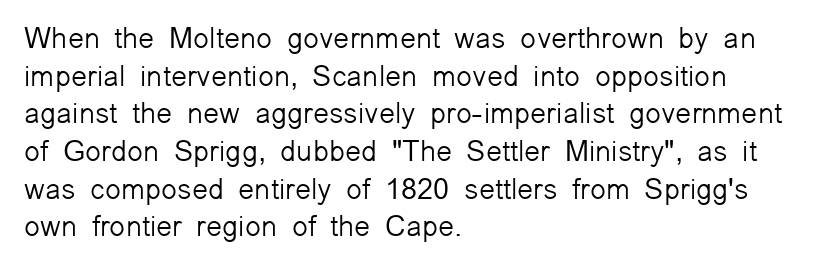
Q: Is the text bold? A: No.
Q: Is the text italic (slanted)? A: No, it is upright.
Q: Is the typeface a serif or a sans-serif typeface? A: Sans-serif.
Q: Is the text underlined? A: No.
Q: How is the paragraph aligned? A: Left-aligned.
Q: Is the spacing between letters normal or unusually wide? A: Normal.
Q: Is the spacing between lines tight, normal or loose? A: Normal.
Q: Width (condensed, normal, or wide)? A: Normal.
Q: Stroke contrast? A: Low.
Q: x-height? A: Medium.
Q: Monospaced? A: No.
